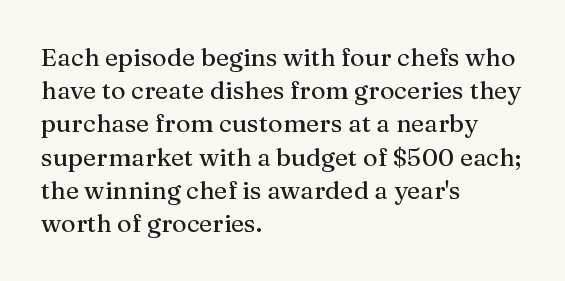
The image shows 25 px text type, upright; set left-aligned, normal line spacing (1.33x), normal letter spacing, not underlined.
